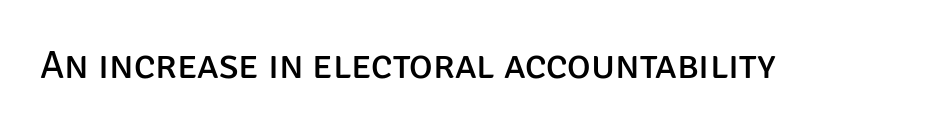
Q: Is the text bold? A: No.
Q: Is the text italic (slanted)? A: No, it is upright.
Q: Is the typeface a serif or a sans-serif typeface? A: Sans-serif.
Q: Is the text underlined? A: No.
Q: Is the spacing between letters normal or unusually wide? A: Normal.
Q: Width (condensed, normal, or wide)? A: Normal.
Q: Stroke contrast? A: Low.
Q: x-height? A: Large.
Q: Monospaced? A: No.
